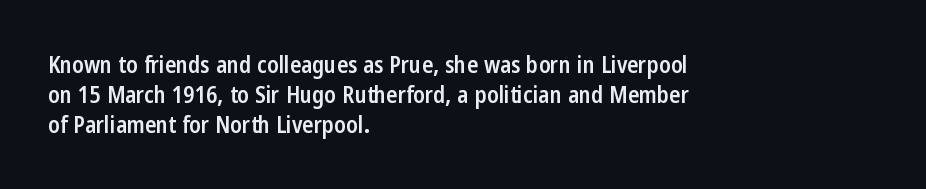
Q: Is the text bold? A: Semi-bold.
Q: Is the text italic (slanted)? A: No, it is upright.
Q: Is the text underlined? A: No.
Q: How is the paragraph aligned? A: Left-aligned.
Q: Is the spacing between letters normal or unusually wide? A: Normal.
Q: Is the spacing between lines tight, normal or loose? A: Normal.
